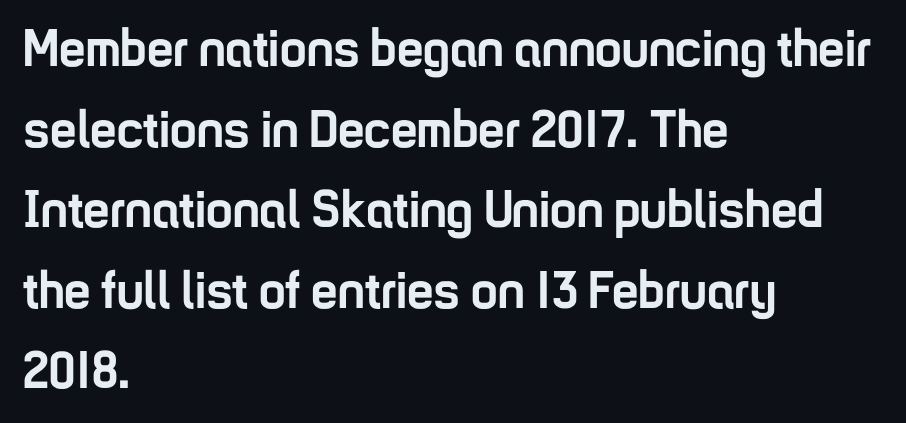
The image shows 53 px semibold, condensed sans-serif type, upright; set left-aligned, normal line spacing (1.52x), normal letter spacing, not underlined; low stroke contrast and a medium x-height.
